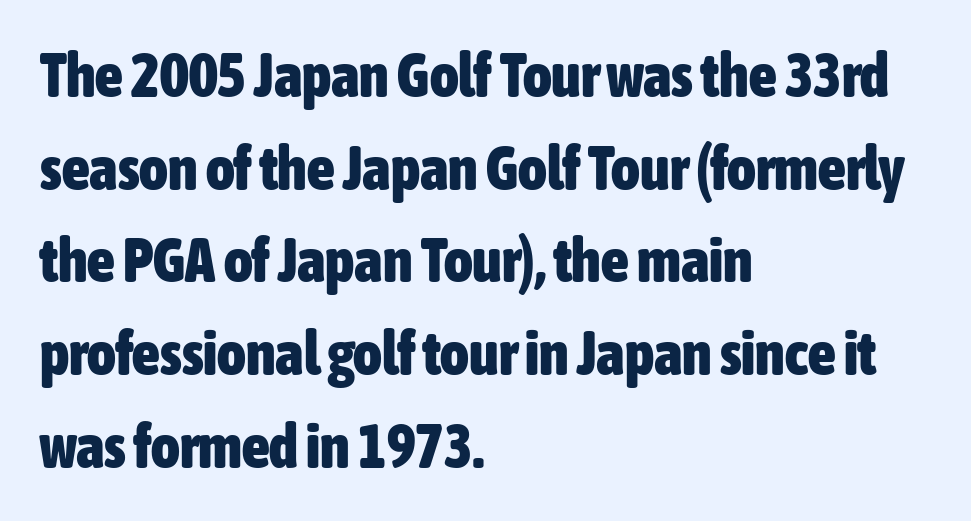
The image shows 61 px heavy, condensed sans-serif type, upright; set left-aligned, normal line spacing (1.52x), normal letter spacing, not underlined; low stroke contrast and a medium x-height.
